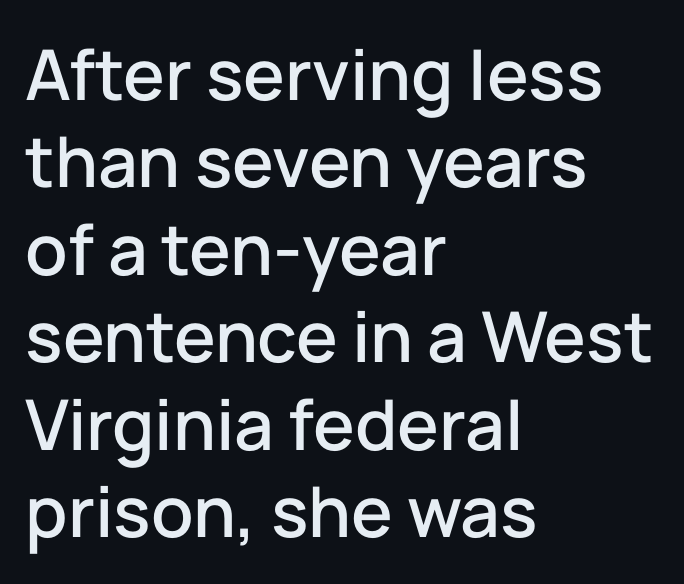
The image shows 70 px sans-serif type, upright; set left-aligned, normal line spacing (1.25x), normal letter spacing, not underlined; low stroke contrast and a medium x-height.
